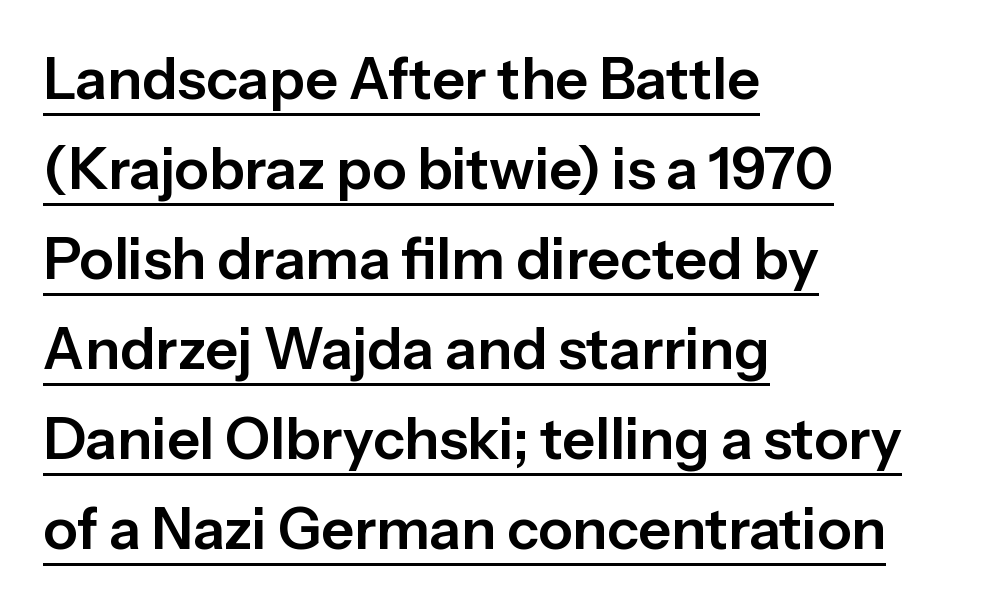
Q: Is the text italic (slanted)? A: No, it is upright.
Q: Is the typeface a serif or a sans-serif typeface? A: Sans-serif.
Q: Is the text underlined? A: Yes.
Q: How is the paragraph aligned? A: Left-aligned.
Q: Is the spacing between letters normal or unusually wide? A: Normal.
Q: Is the spacing between lines tight, normal or loose? A: Normal.
Q: Width (condensed, normal, or wide)? A: Normal.
Q: Stroke contrast? A: Low.
Q: x-height? A: Medium.
Q: Monospaced? A: No.
